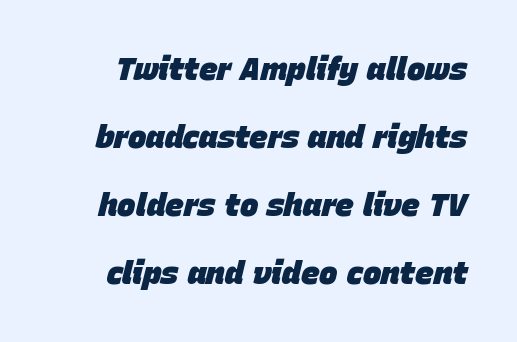
{"italic": "yes", "lean": "right", "slant_degrees": 15, "bold": "yes", "weight": "heavy", "width": "normal", "stroke_contrast": "low", "x_height": "large", "monospaced": "no", "underline": "no", "line_spacing": "loose", "line_spacing_ratio": 2.19, "letter_spacing": "normal", "letter_spacing_em": 0.0, "glyph_px": 31}
